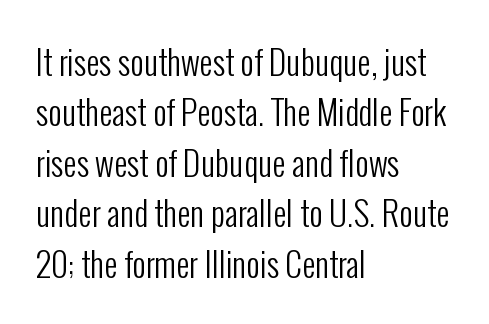
Q: Is the text bold? A: No.
Q: Is the text italic (slanted)? A: No, it is upright.
Q: Is the typeface a serif or a sans-serif typeface? A: Sans-serif.
Q: Is the text underlined? A: No.
Q: How is the paragraph aligned? A: Left-aligned.
Q: Is the spacing between letters normal or unusually wide? A: Normal.
Q: Is the spacing between lines tight, normal or loose? A: Normal.
Q: Width (condensed, normal, or wide)? A: Condensed.
Q: Stroke contrast? A: Low.
Q: x-height? A: Medium.
Q: Monospaced? A: No.
